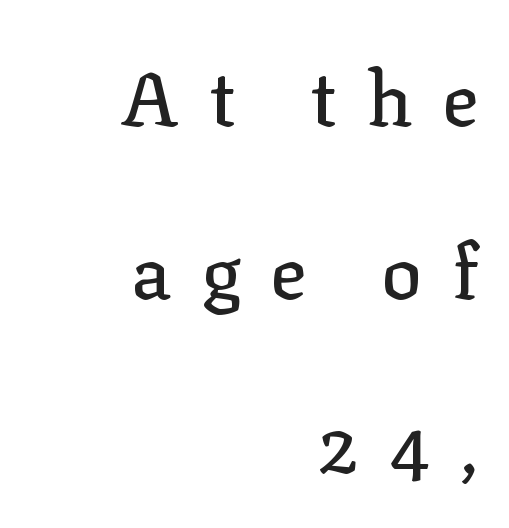
Q: Is the text italic (slanted)? A: No, it is upright.
Q: Is the typeface a serif or a sans-serif typeface? A: Serif.
Q: Is the text underlined? A: No.
Q: How is the paragraph aligned? A: Right-aligned.
Q: Is the spacing between letters normal or unusually wide? A: Unusually wide.
Q: Is the spacing between lines tight, normal or loose? A: Loose.
Q: Width (condensed, normal, or wide)? A: Normal.
Q: Stroke contrast? A: Low.
Q: x-height? A: Medium.
Q: Monospaced? A: No.
